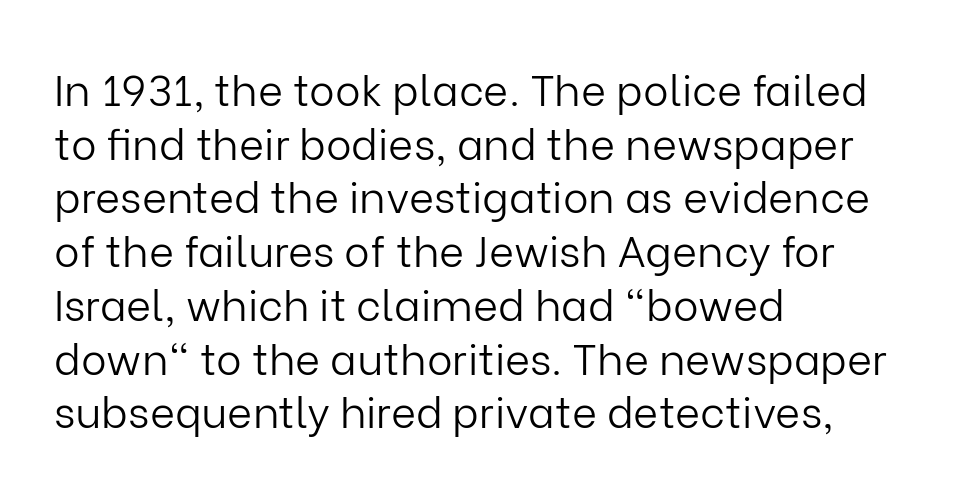
Q: Is the text bold? A: No.
Q: Is the text italic (slanted)? A: No, it is upright.
Q: Is the typeface a serif or a sans-serif typeface? A: Sans-serif.
Q: Is the text underlined? A: No.
Q: How is the paragraph aligned? A: Left-aligned.
Q: Is the spacing between letters normal or unusually wide? A: Normal.
Q: Is the spacing between lines tight, normal or loose? A: Normal.
Q: Width (condensed, normal, or wide)? A: Normal.
Q: Stroke contrast? A: Low.
Q: x-height? A: Medium.
Q: Monospaced? A: No.
